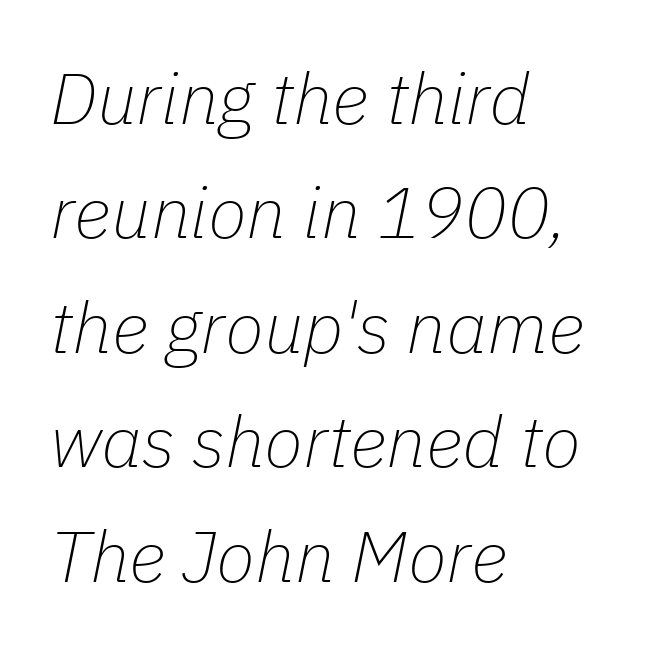
Leftover space on each line is placed entirely after the last word. Decoration check: the copy has no underline. Baseline-to-baseline distance is the conventional proportion of letter height. The rendering uses natural spacing where letterforms have individual widths. The font sits on the lighter half of the weight spectrum, regular included. There's an unmistakable incline to the writing here.
